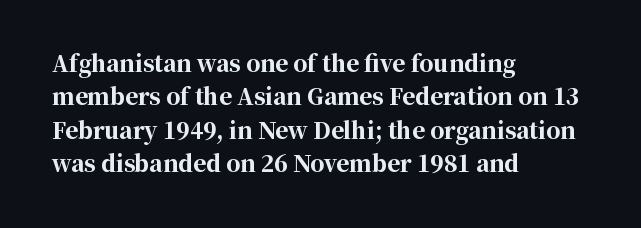
{"italic": "no", "bold": "yes", "underline": "no", "align": "left", "line_spacing": "normal", "line_spacing_ratio": 1.52, "letter_spacing": "normal", "letter_spacing_em": 0.0, "glyph_px": 22}
